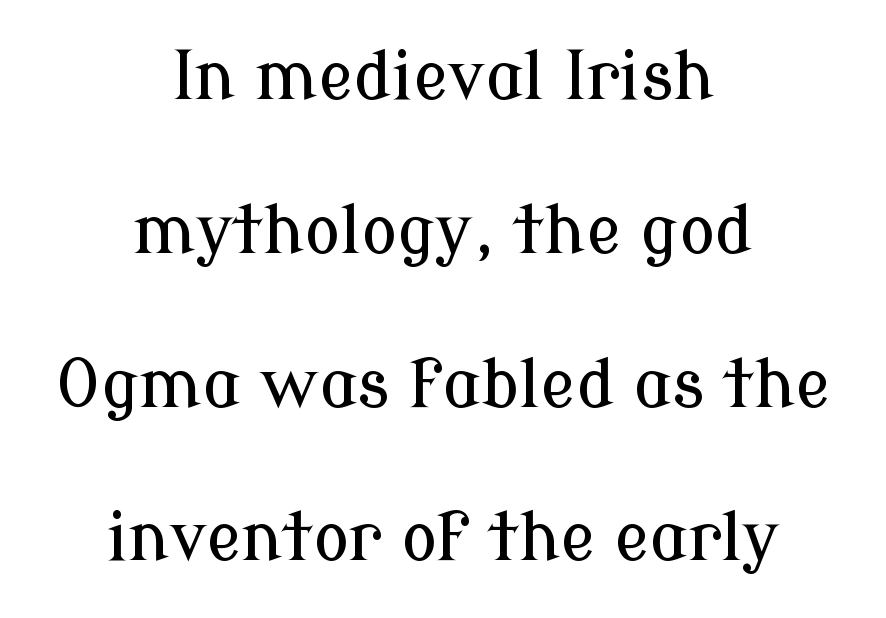
{"serif": "yes", "italic": "no", "width": "normal", "stroke_contrast": "low", "x_height": "medium", "monospaced": "no", "underline": "no", "align": "center", "line_spacing": "loose", "line_spacing_ratio": 2.33, "letter_spacing": "normal", "letter_spacing_em": 0.0, "glyph_px": 66}
